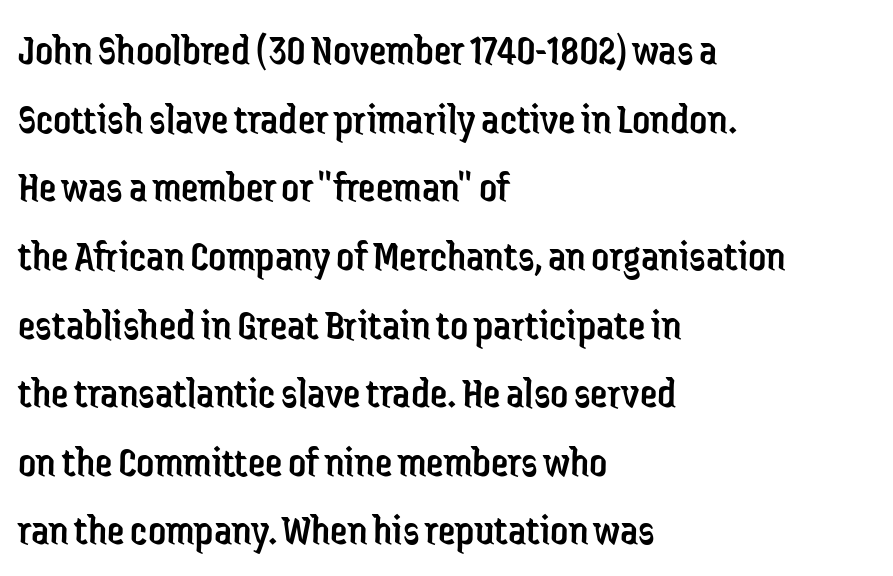
Q: Is the text bold? A: No.
Q: Is the text italic (slanted)? A: No, it is upright.
Q: Is the typeface a serif or a sans-serif typeface? A: Sans-serif.
Q: Is the text underlined? A: No.
Q: How is the paragraph aligned? A: Left-aligned.
Q: Is the spacing between letters normal or unusually wide? A: Normal.
Q: Is the spacing between lines tight, normal or loose? A: Normal.
Q: Width (condensed, normal, or wide)? A: Condensed.
Q: Stroke contrast? A: Low.
Q: x-height? A: Medium.
Q: Monospaced? A: No.
